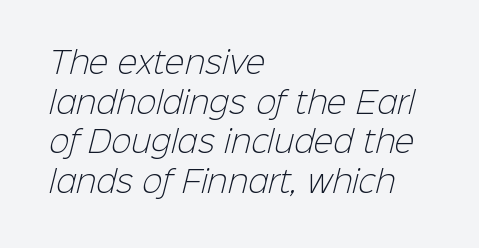
Glance below the letters and you will spot only blank space. Typographically, this falls in the sans-serif category. Is the letter spacing exaggerated? No — it looks like the ordinary default. Varying glyph widths throughout — classic text-font behaviour.
